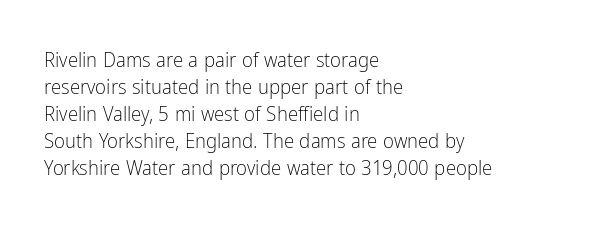
Q: Is the text bold? A: No.
Q: Is the text italic (slanted)? A: No, it is upright.
Q: Is the text underlined? A: No.
Q: How is the paragraph aligned? A: Left-aligned.
Q: Is the spacing between letters normal or unusually wide? A: Normal.
Q: Is the spacing between lines tight, normal or loose? A: Normal.
